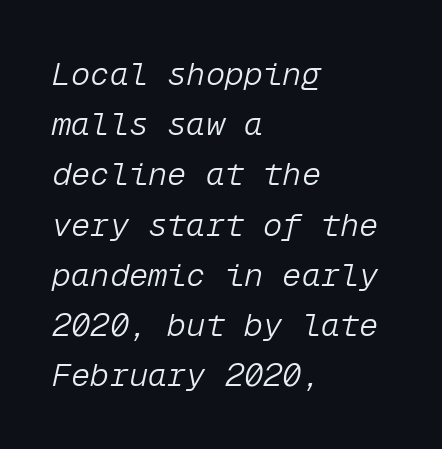
Q: Is the text bold? A: No.
Q: Is the text italic (slanted)? A: Yes, it leans right by about 12 degrees.
Q: Is the text underlined? A: No.
Q: How is the paragraph aligned? A: Left-aligned.
Q: Is the spacing between letters normal or unusually wide? A: Normal.
Q: Is the spacing between lines tight, normal or loose? A: Normal.
Q: Width (condensed, normal, or wide)? A: Normal.
Q: Stroke contrast? A: Low.
Q: x-height? A: Medium.
Q: Monospaced? A: Yes.
